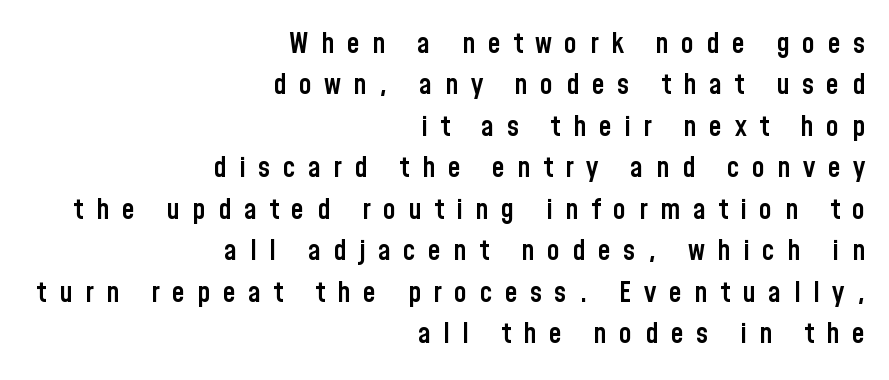
The image shows 29 px semibold, condensed sans-serif type, upright; set right-aligned, normal line spacing (1.43x), unusually wide letter spacing (+0.43 em), not underlined; low stroke contrast and a medium x-height.
